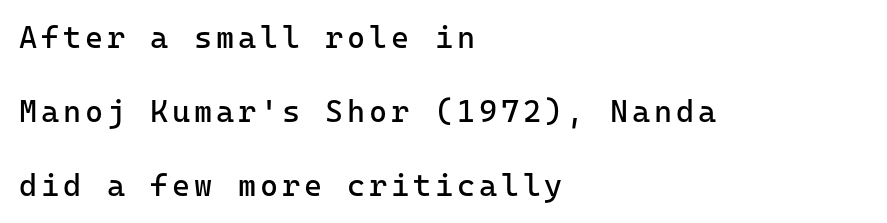
Q: Is the text bold? A: No.
Q: Is the text italic (slanted)? A: No, it is upright.
Q: Is the typeface a serif or a sans-serif typeface? A: Sans-serif.
Q: Is the text underlined? A: No.
Q: How is the paragraph aligned? A: Left-aligned.
Q: Is the spacing between lines tight, normal or loose? A: Loose.
Q: Width (condensed, normal, or wide)? A: Normal.
Q: Stroke contrast? A: Low.
Q: x-height? A: Medium.
Q: Monospaced? A: Yes.
